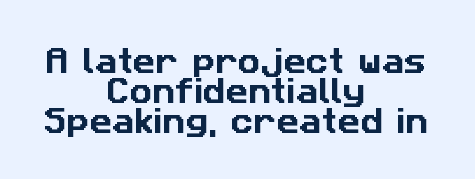
Q: Is the typeface a serif or a sans-serif typeface? A: Sans-serif.
Q: Is the text underlined? A: No.
Q: How is the paragraph aligned? A: Centered.
Q: Is the spacing between letters normal or unusually wide? A: Normal.
Q: Is the spacing between lines tight, normal or loose? A: Tight.
Q: Width (condensed, normal, or wide)? A: Normal.
Q: Stroke contrast? A: Low.
Q: x-height? A: Medium.
Q: Monospaced? A: No.
